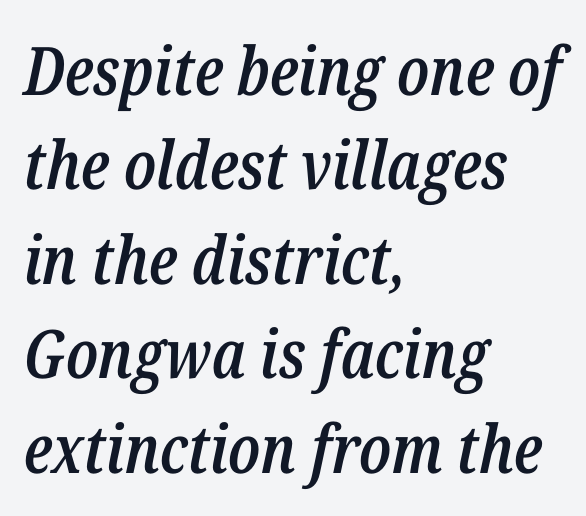
Q: Is the text bold? A: Semi-bold.
Q: Is the text italic (slanted)? A: Yes, it leans right by about 12 degrees.
Q: Is the text underlined? A: No.
Q: How is the paragraph aligned? A: Left-aligned.
Q: Is the spacing between letters normal or unusually wide? A: Normal.
Q: Is the spacing between lines tight, normal or loose? A: Normal.
Q: Width (condensed, normal, or wide)? A: Condensed.
Q: Stroke contrast? A: Low.
Q: x-height? A: Medium.
Q: Monospaced? A: No.
